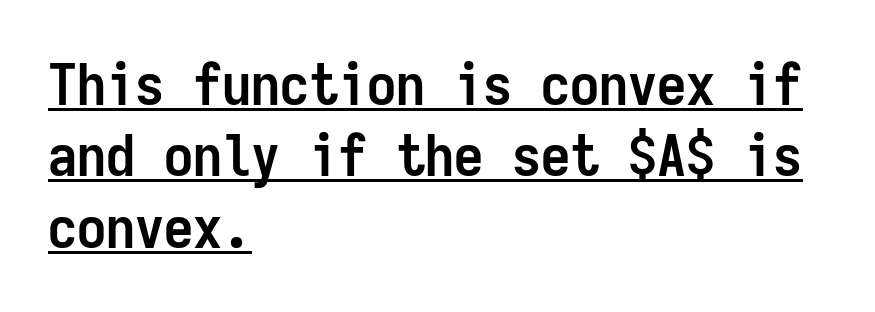
The lettering holds an erect, upright posture throughout. Does the weight exceed regular? Yes, all the way to bold. Horizontally, the lines are justified to the leading edge only. Beneath each row of characters lies a ruled line.
